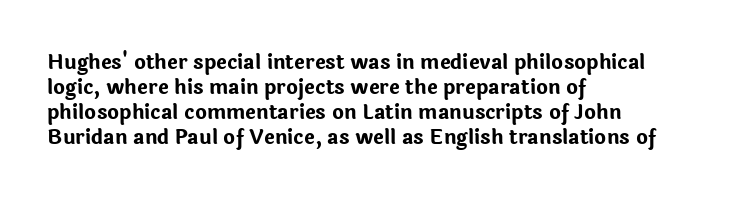
The image shows 20 px bold type, upright; set left-aligned, normal line spacing (1.25x), normal letter spacing, not underlined.
